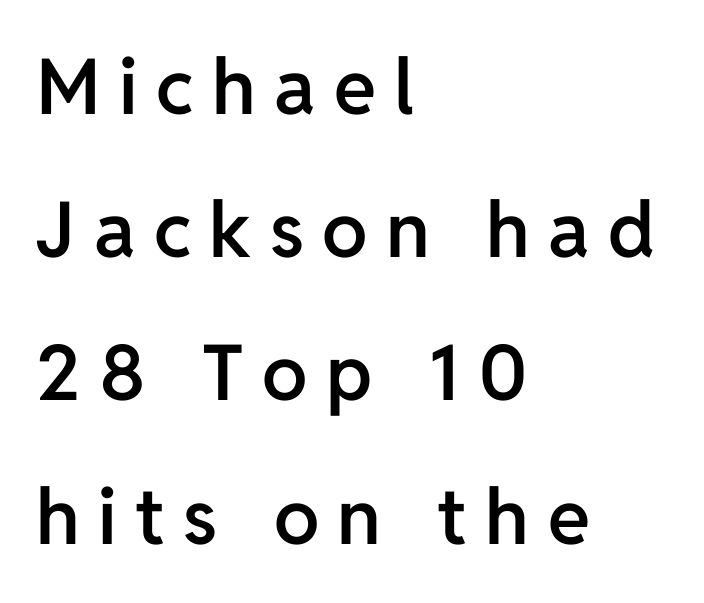
Q: Is the text bold? A: Semi-bold.
Q: Is the text italic (slanted)? A: No, it is upright.
Q: Is the typeface a serif or a sans-serif typeface? A: Sans-serif.
Q: Is the text underlined? A: No.
Q: How is the paragraph aligned? A: Left-aligned.
Q: Is the spacing between letters normal or unusually wide? A: Unusually wide.
Q: Width (condensed, normal, or wide)? A: Normal.
Q: Stroke contrast? A: Low.
Q: x-height? A: Medium.
Q: Monospaced? A: No.
